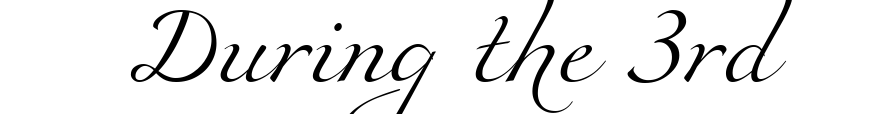
The image shows 80 px light serif type; set normal letter spacing, not underlined; medium stroke contrast and a small x-height.
